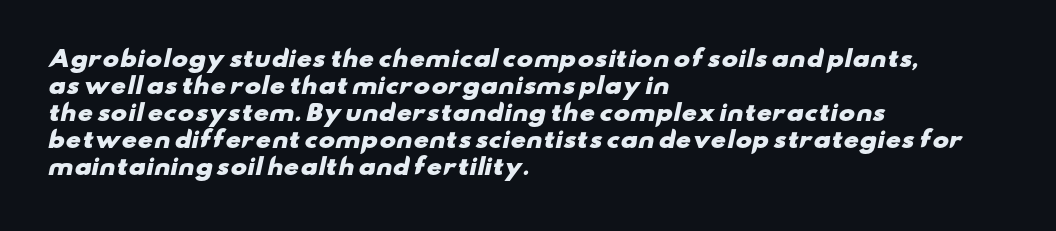
Q: Is the text bold? A: Yes.
Q: Is the text underlined? A: No.
Q: How is the paragraph aligned? A: Left-aligned.
Q: Is the spacing between letters normal or unusually wide? A: Normal.
